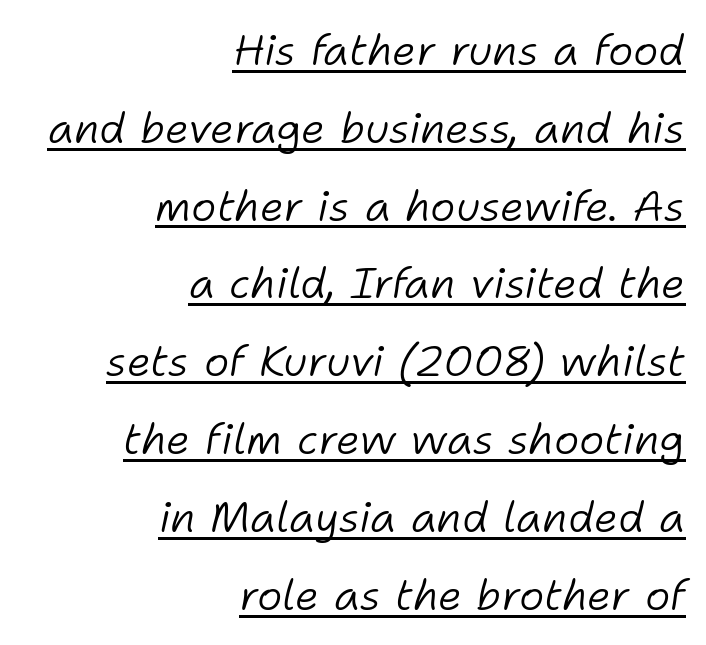
The image shows 43 px light type, italic (leaning right); set right-aligned, line spacing 1.81x, normal letter spacing, underlined; low stroke contrast and a medium x-height.
